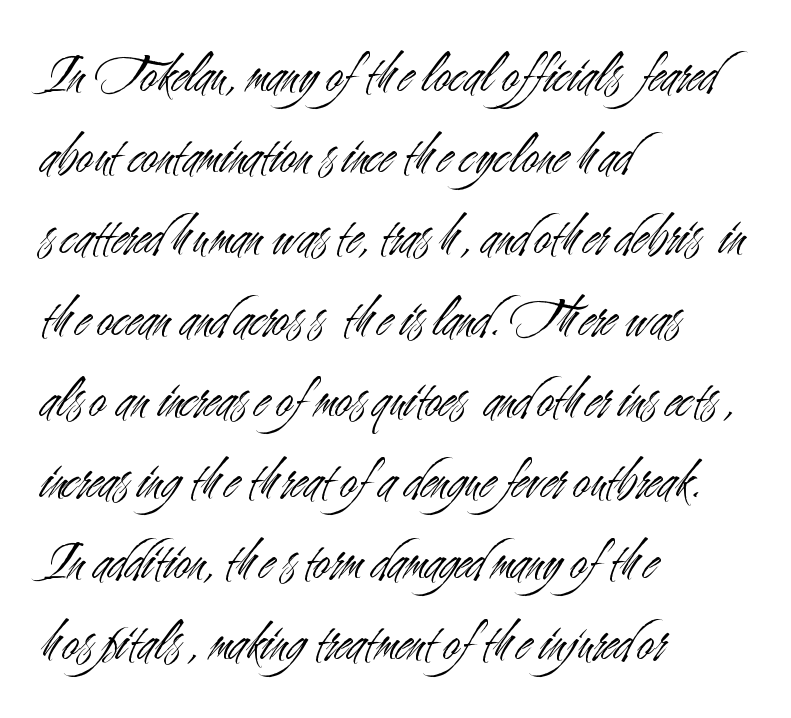
Q: Is the text bold? A: No.
Q: Is the text italic (slanted)? A: Yes.
Q: Is the typeface a serif or a sans-serif typeface? A: Sans-serif.
Q: Is the text underlined? A: No.
Q: How is the paragraph aligned? A: Left-aligned.
Q: Is the spacing between letters normal or unusually wide? A: Normal.
Q: Is the spacing between lines tight, normal or loose? A: Normal.
Q: Width (condensed, normal, or wide)? A: Condensed.
Q: Stroke contrast? A: Medium.
Q: x-height? A: Small.
Q: Monospaced? A: No.
